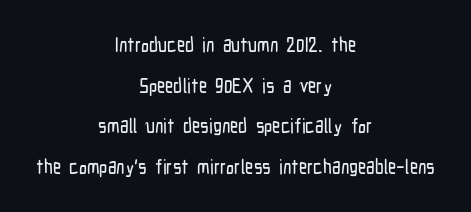
{"italic": "no", "underline": "no", "align": "center", "line_spacing": "loose", "line_spacing_ratio": 2.03, "letter_spacing": "normal", "letter_spacing_em": 0.0, "glyph_px": 20}
